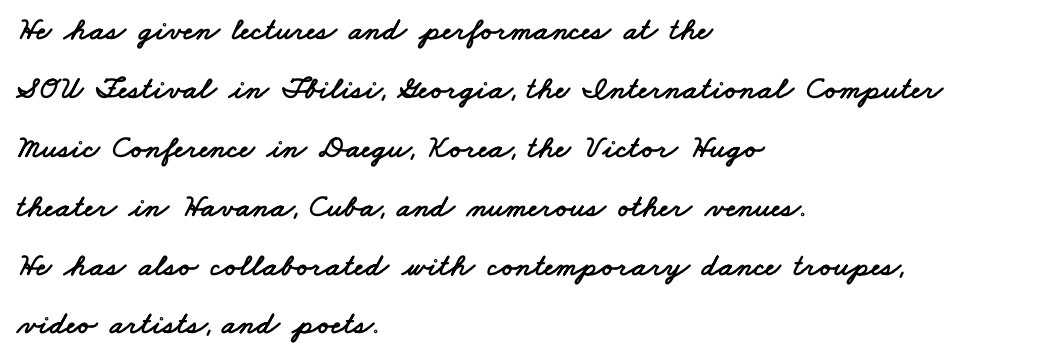
{"serif": "no", "width": "wide", "stroke_contrast": "low", "x_height": "small", "monospaced": "no", "underline": "no", "align": "left", "line_spacing_ratio": 1.84, "letter_spacing": "normal", "letter_spacing_em": 0.0, "glyph_px": 32}
